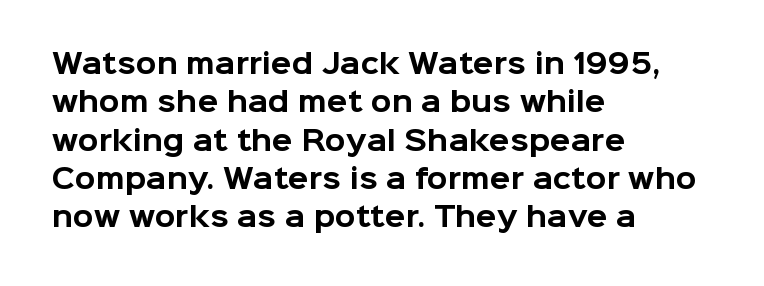
The image shows 27 px bold type, upright; set left-aligned, normal line spacing (1.42x), normal letter spacing, not underlined.
